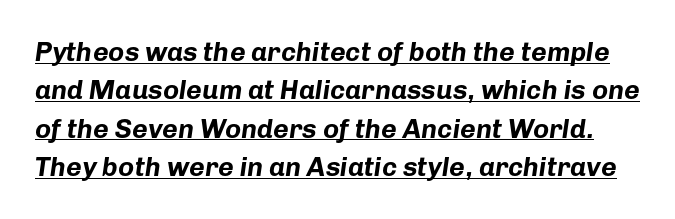
One glance says typical: line gaps are just what's usual. Posture: slanted. What decoration does the sample have? An underline. Typographic density is high because the face is bold. The letterforms sit shoulder to shoulder at normal distance.
